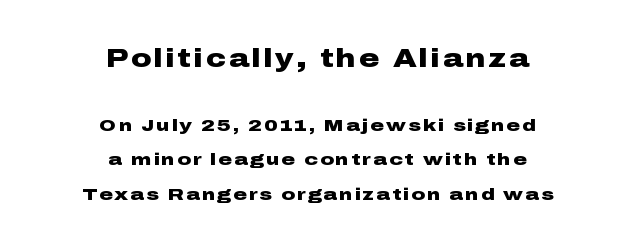
{"italic": "no", "bold": "yes", "underline": "no", "align": "center", "line_spacing": "loose", "line_spacing_ratio": 2.03, "larger_block": "first", "size_ratio": 1.47, "glyph_px": 25}
